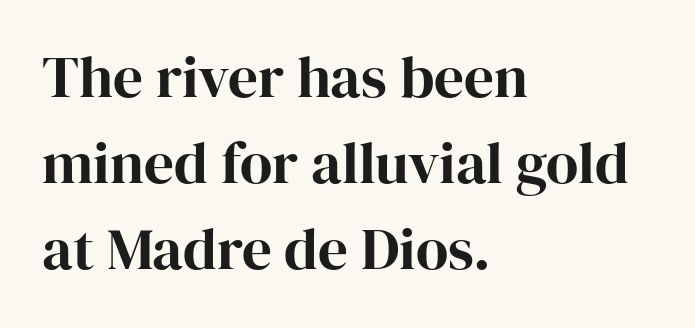
Q: Is the text italic (slanted)? A: No, it is upright.
Q: Is the typeface a serif or a sans-serif typeface? A: Serif.
Q: Is the text underlined? A: No.
Q: How is the paragraph aligned? A: Left-aligned.
Q: Is the spacing between letters normal or unusually wide? A: Normal.
Q: Is the spacing between lines tight, normal or loose? A: Normal.
Q: Width (condensed, normal, or wide)? A: Normal.
Q: Stroke contrast? A: High.
Q: x-height? A: Medium.
Q: Monospaced? A: No.
